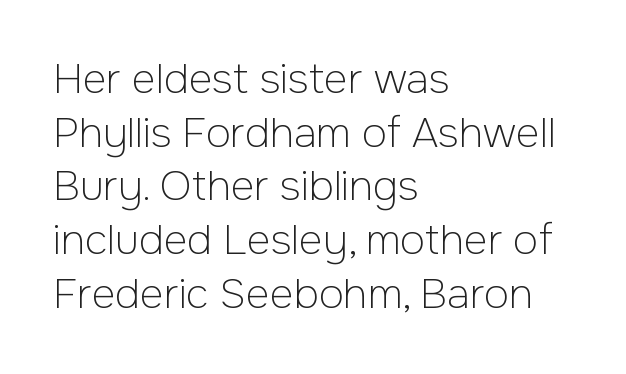
The image shows 41 px light sans-serif type, upright; set left-aligned, normal line spacing (1.31x), normal letter spacing, not underlined; low stroke contrast and a medium x-height.
